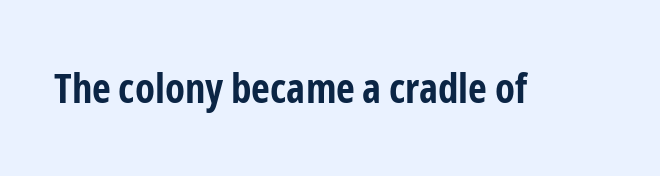
The image shows 41 px bold, condensed sans-serif type, upright; set normal letter spacing, not underlined; low stroke contrast and a medium x-height.
